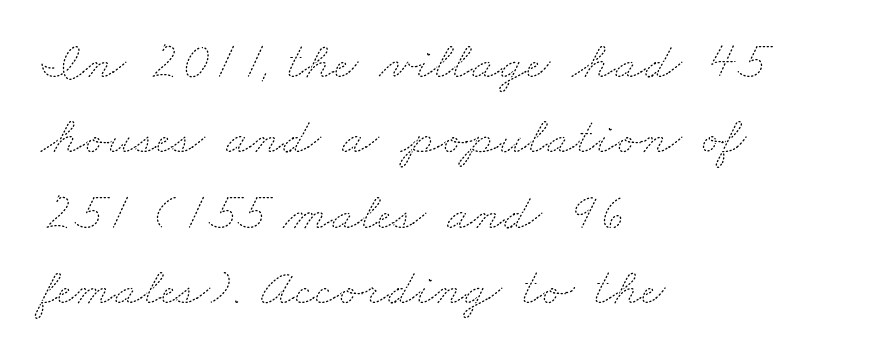
The image shows 53 px thin, wide type; set left-aligned, normal line spacing (1.42x), normal letter spacing, not underlined; medium stroke contrast and a small x-height.
